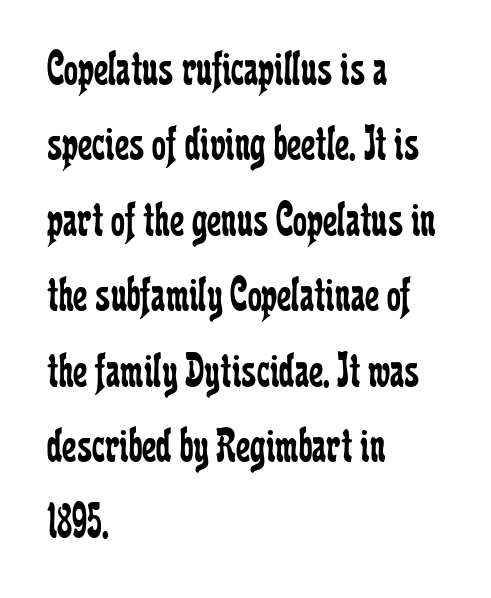
Q: Is the text bold? A: No.
Q: Is the text italic (slanted)? A: No, it is upright.
Q: Is the typeface a serif or a sans-serif typeface? A: Serif.
Q: Is the text underlined? A: No.
Q: How is the paragraph aligned? A: Left-aligned.
Q: Is the spacing between letters normal or unusually wide? A: Normal.
Q: Is the spacing between lines tight, normal or loose? A: Normal.
Q: Width (condensed, normal, or wide)? A: Condensed.
Q: Stroke contrast? A: Low.
Q: x-height? A: Medium.
Q: Monospaced? A: No.
